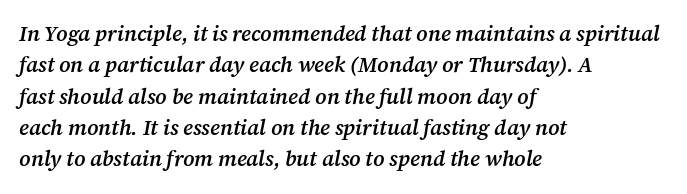
Q: Is the text bold? A: Semi-bold.
Q: Is the text italic (slanted)? A: Yes, it leans right by about 12 degrees.
Q: Is the text underlined? A: No.
Q: How is the paragraph aligned? A: Left-aligned.
Q: Is the spacing between letters normal or unusually wide? A: Normal.
Q: Is the spacing between lines tight, normal or loose? A: Normal.
